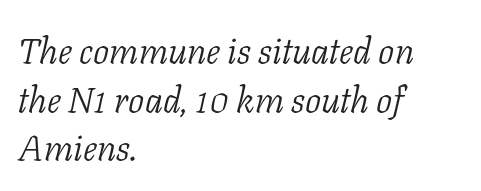
The image shows 36 px light serif type, italic (leaning right); set left-aligned, normal line spacing (1.35x), normal letter spacing, not underlined; low stroke contrast and a medium x-height.
